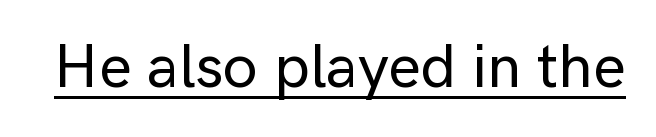
The image shows 62 px sans-serif type, upright; set normal letter spacing, underlined; low stroke contrast and a medium x-height.
